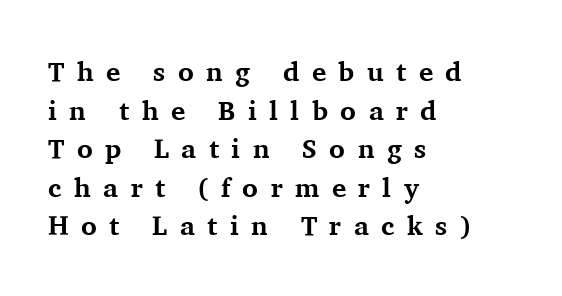
The image shows 27 px bold type, upright; set left-aligned, normal line spacing (1.43x), unusually wide letter spacing (+0.46 em), not underlined.
